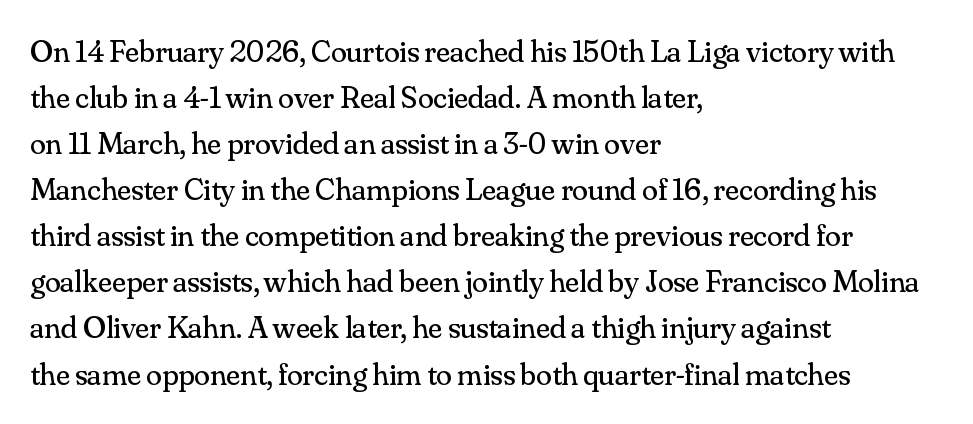
Do the characters align in a grid? No, the font is proportional. Unlike a clean sans, this face finishes its strokes with serifs. If you drew a line through each stem, it would be perfectly vertical. The words here are not underlined. The letterforms sit shoulder to shoulder at normal distance. Which margin do the lines hug? The left one — the right edge is uneven.
